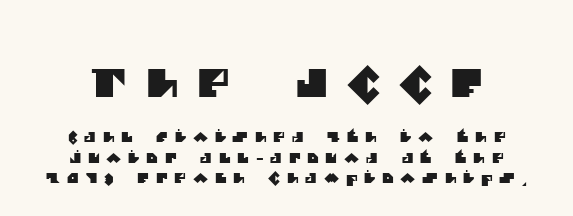
Q: Is the typeface a serif or a sans-serif typeface? A: Sans-serif.
Q: Is the text underlined? A: No.
Q: How is the paragraph aligned? A: Centered.
Q: Is the spacing between letters normal or unusually wide? A: Unusually wide.
Q: Is the spacing between lines tight, normal or loose? A: Normal.
Q: Which block of text is set in a larger size, the first (top) or the second (bottom)? A: The first (top) one.
Q: Width (condensed, normal, or wide)? A: Normal.
Q: Stroke contrast? A: Medium.
Q: x-height? A: Large.
Q: Monospaced? A: No.
